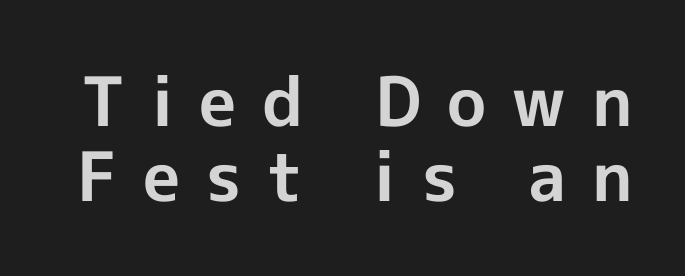
Q: Is the text bold? A: Yes.
Q: Is the text italic (slanted)? A: No, it is upright.
Q: Is the typeface a serif or a sans-serif typeface? A: Sans-serif.
Q: Is the text underlined? A: No.
Q: Is the spacing between letters normal or unusually wide? A: Unusually wide.
Q: Is the spacing between lines tight, normal or loose? A: Tight.
Q: Width (condensed, normal, or wide)? A: Normal.
Q: x-height? A: Medium.
Q: Monospaced? A: No.
